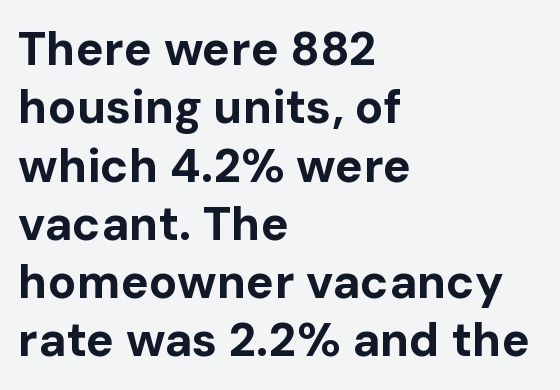
A student would call this left alignment; a typographer would say flush left, rag right. Looks like regular typesetting: each glyph gets only the width it needs. Letters rest on an invisible, unmarked baseline. The face used here has the dense, thick strokes of a bold. What stands out about the letter spacing? Nothing — it is the standard amount.
